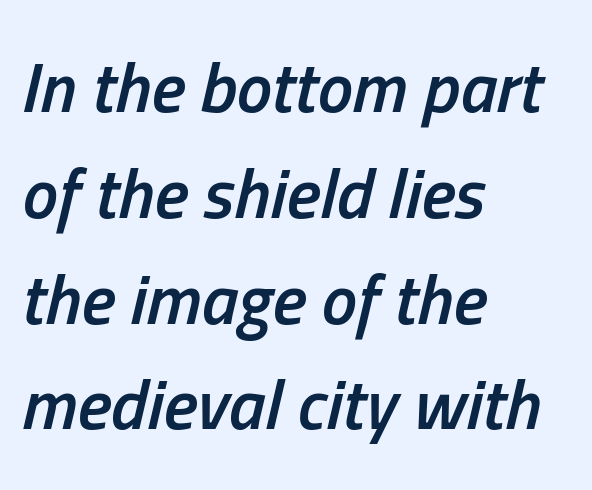
{"italic": "yes", "lean": "right", "slant_degrees": 13, "bold": "semi", "weight": "semibold", "width": "condensed", "stroke_contrast": "low", "x_height": "medium", "monospaced": "no", "underline": "no", "align": "left", "line_spacing": "normal", "line_spacing_ratio": 1.49, "letter_spacing": "normal", "letter_spacing_em": 0.0, "glyph_px": 71}
